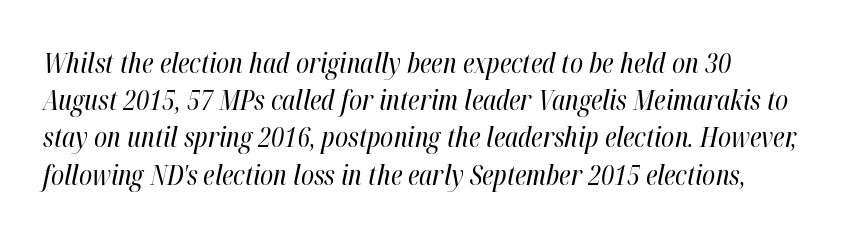
Q: Is the text bold? A: No.
Q: Is the text italic (slanted)? A: Yes, it leans right by about 12 degrees.
Q: Is the text underlined? A: No.
Q: How is the paragraph aligned? A: Left-aligned.
Q: Is the spacing between letters normal or unusually wide? A: Normal.
Q: Is the spacing between lines tight, normal or loose? A: Normal.
Q: Width (condensed, normal, or wide)? A: Condensed.
Q: Stroke contrast? A: High.
Q: x-height? A: Medium.
Q: Monospaced? A: No.
